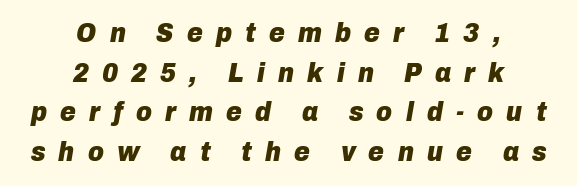
{"italic": "yes", "lean": "right", "slant_degrees": 10, "bold": "yes", "underline": "no", "align": "center", "line_spacing": "normal", "line_spacing_ratio": 1.47, "letter_spacing": "wide", "letter_spacing_em": 0.49, "glyph_px": 27}
